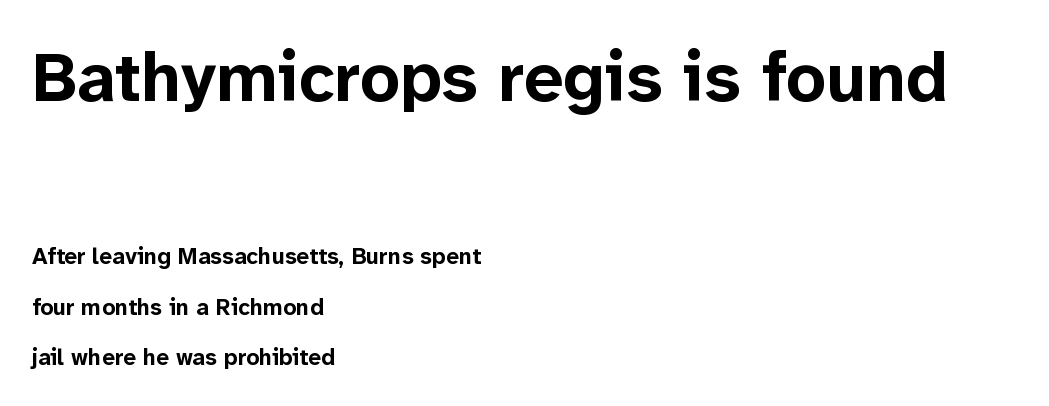
{"serif": "no", "italic": "no", "bold": "yes", "weight": "bold", "width": "normal", "stroke_contrast": "low", "x_height": "medium", "monospaced": "no", "underline": "no", "align": "left", "line_spacing": "loose", "line_spacing_ratio": 2.19, "letter_spacing": "normal", "letter_spacing_em": 0.0, "larger_block": "first", "size_ratio": 3.04, "glyph_px": 70}
